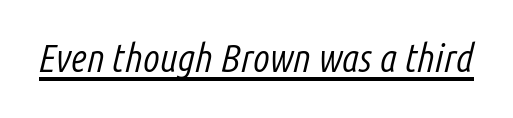
Look at the tracking — it's just the regular setting, nothing added. Think of a printed novel: that variable character pitch is what you see here. The font's italic variant was chosen for this text. A rule runs beneath these lines of type. Stem width sits at or under what a default text font uses.
